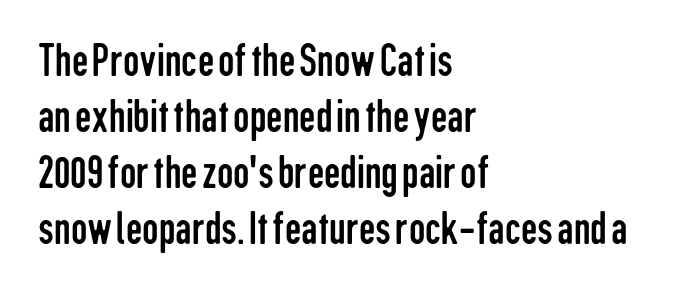
Q: Is the text bold? A: No.
Q: Is the text italic (slanted)? A: No, it is upright.
Q: Is the typeface a serif or a sans-serif typeface? A: Sans-serif.
Q: Is the text underlined? A: No.
Q: How is the paragraph aligned? A: Left-aligned.
Q: Is the spacing between letters normal or unusually wide? A: Normal.
Q: Width (condensed, normal, or wide)? A: Condensed.
Q: Stroke contrast? A: Low.
Q: x-height? A: Medium.
Q: Monospaced? A: No.
